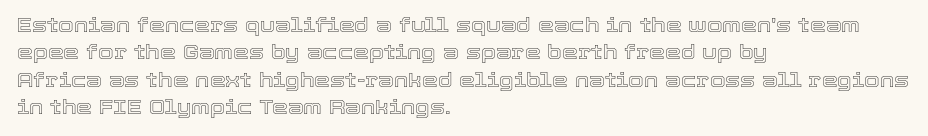
The image shows 20 px text type, upright; set left-aligned, normal line spacing (1.37x), normal letter spacing, not underlined.
